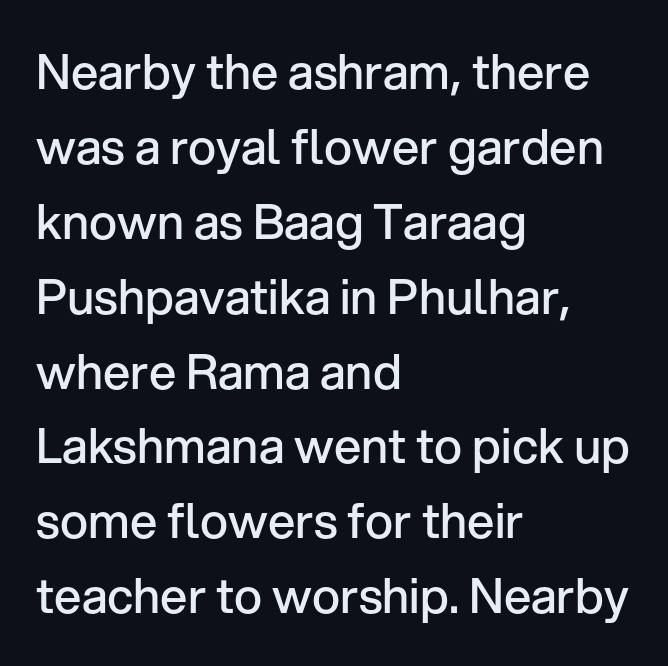
{"serif": "no", "italic": "no", "bold": "semi", "weight": "semibold", "width": "normal", "stroke_contrast": "low", "x_height": "medium", "monospaced": "no", "underline": "no", "align": "left", "line_spacing": "normal", "line_spacing_ratio": 1.56, "letter_spacing": "normal", "letter_spacing_em": 0.0, "glyph_px": 48}
